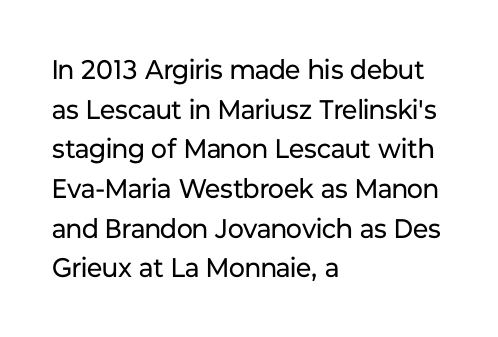
The image shows 27 px text type, upright; set left-aligned, normal line spacing (1.47x), normal letter spacing, not underlined.
